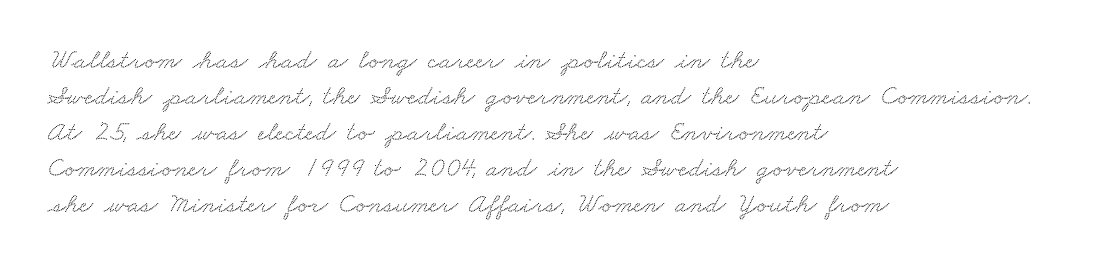
Q: Is the typeface a serif or a sans-serif typeface? A: Serif.
Q: Is the text underlined? A: No.
Q: How is the paragraph aligned? A: Left-aligned.
Q: Is the spacing between letters normal or unusually wide? A: Normal.
Q: Is the spacing between lines tight, normal or loose? A: Normal.
Q: Width (condensed, normal, or wide)? A: Wide.
Q: Stroke contrast? A: Medium.
Q: x-height? A: Small.
Q: Monospaced? A: No.
